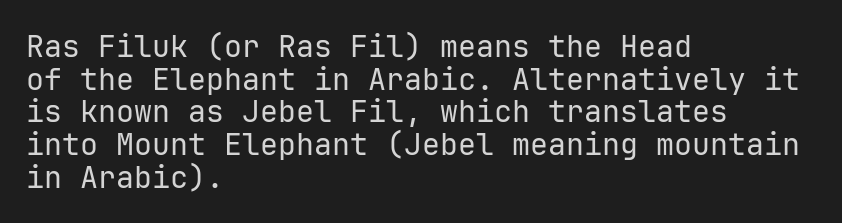
The image shows 30 px regular-weight sans-serif type, upright, monospaced; set left-aligned, tight line spacing (1.09x), normal letter spacing, not underlined; low stroke contrast and a medium x-height.
